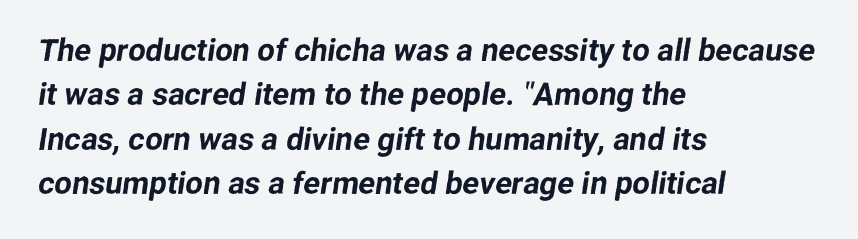
The image shows 31 px sans-serif type; set left-aligned, normal line spacing (1.43x), normal letter spacing, not underlined; low stroke contrast and a medium x-height.
